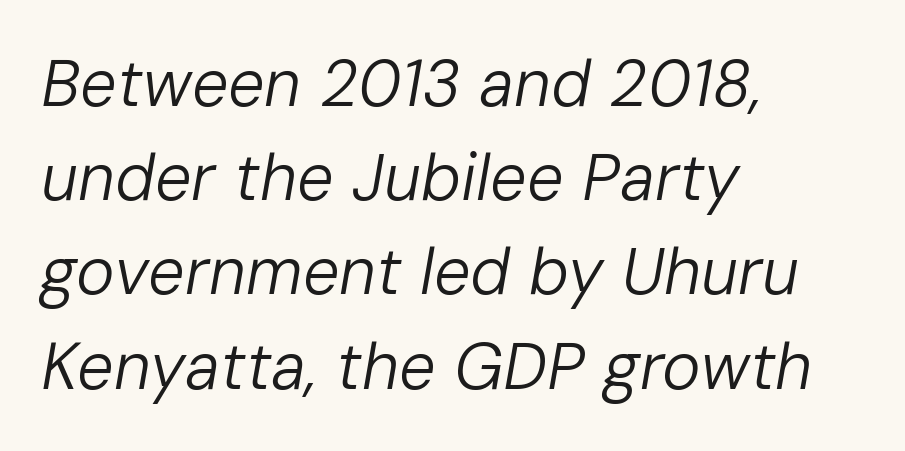
The image shows 65 px regular-weight type, italic (leaning right); set left-aligned, normal line spacing (1.45x), normal letter spacing, not underlined; low stroke contrast and a medium x-height.
